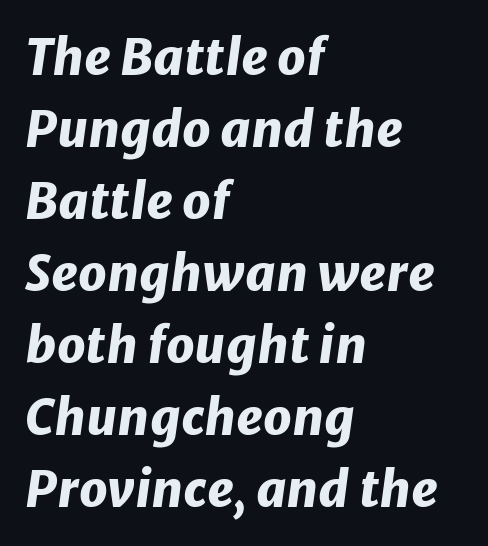
The image shows 50 px heavy type, italic (leaning right); set left-aligned, normal line spacing (1.44x), normal letter spacing, not underlined; low stroke contrast and a medium x-height.
